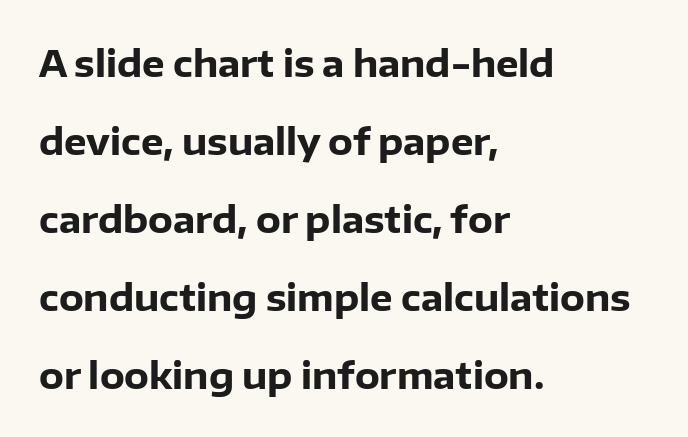
{"serif": "no", "italic": "no", "bold": "yes", "weight": "heavy", "width": "normal", "stroke_contrast": "low", "x_height": "medium", "monospaced": "no", "underline": "no", "align": "left", "line_spacing": "loose", "line_spacing_ratio": 2.17, "letter_spacing": "normal", "letter_spacing_em": 0.0, "glyph_px": 36}
